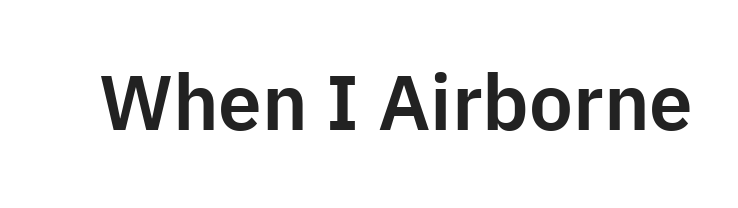
The image shows 78 px sans-serif type, upright; set normal letter spacing, not underlined; low stroke contrast and a medium x-height.
